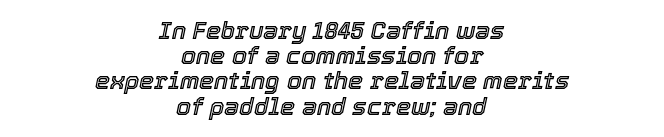
{"italic": "yes", "lean": "right", "slant_degrees": 12, "underline": "no", "align": "center", "line_spacing": "tight", "line_spacing_ratio": 1.05, "letter_spacing": "normal", "letter_spacing_em": 0.0, "glyph_px": 24}
